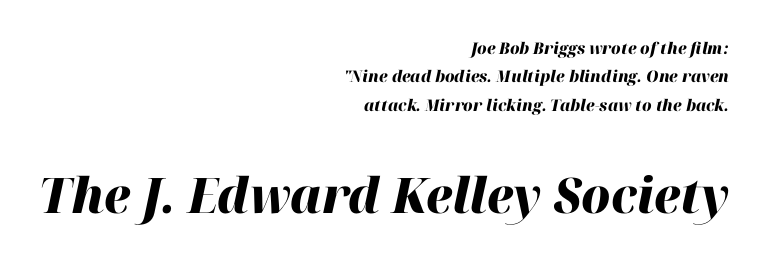
{"italic": "yes", "lean": "right", "slant_degrees": 12, "bold": "yes", "weight": "heavy", "width": "normal", "stroke_contrast": "high", "x_height": "medium", "monospaced": "no", "underline": "no", "align": "right", "line_spacing_ratio": 1.77, "letter_spacing": "normal", "letter_spacing_em": 0.0, "larger_block": "second", "size_ratio": 3.06, "glyph_px": 49}
